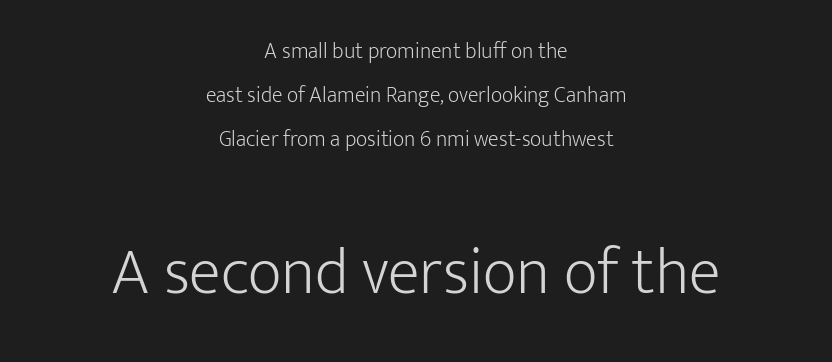
{"serif": "no", "italic": "no", "bold": "no", "weight": "light", "width": "normal", "stroke_contrast": "low", "x_height": "medium", "monospaced": "no", "underline": "no", "align": "center", "line_spacing": "loose", "line_spacing_ratio": 2.0, "letter_spacing": "normal", "letter_spacing_em": 0.0, "larger_block": "second", "size_ratio": 3.0, "glyph_px": 66}
